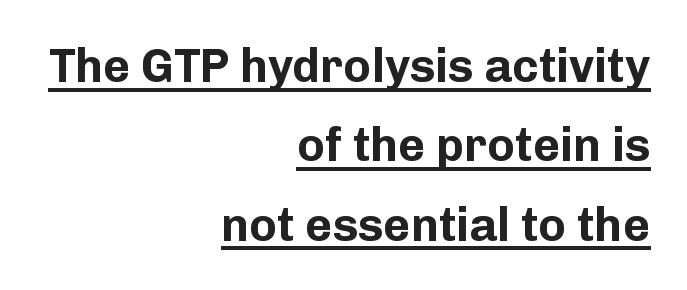
Q: Is the text bold? A: Yes.
Q: Is the text italic (slanted)? A: No, it is upright.
Q: Is the typeface a serif or a sans-serif typeface? A: Sans-serif.
Q: Is the text underlined? A: Yes.
Q: How is the paragraph aligned? A: Right-aligned.
Q: Is the spacing between letters normal or unusually wide? A: Normal.
Q: Is the spacing between lines tight, normal or loose? A: Normal.
Q: Width (condensed, normal, or wide)? A: Normal.
Q: Stroke contrast? A: Low.
Q: x-height? A: Medium.
Q: Monospaced? A: No.
